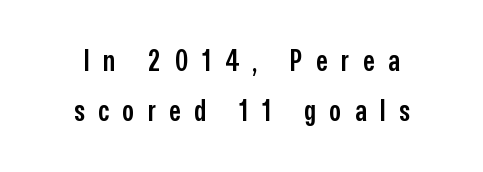
{"serif": "no", "italic": "no", "bold": "semi", "weight": "semibold", "width": "condensed", "stroke_contrast": "low", "x_height": "medium", "monospaced": "no", "underline": "no", "align": "center", "line_spacing_ratio": 1.74, "letter_spacing": "wide", "letter_spacing_em": 0.47, "glyph_px": 29}
